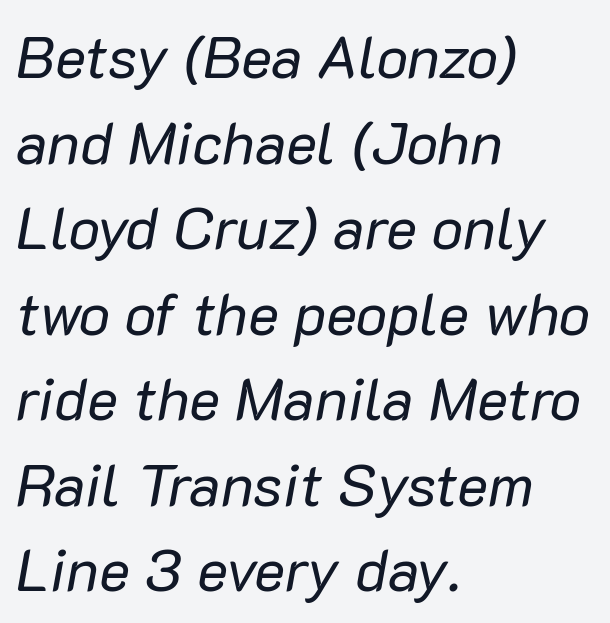
Q: Is the text bold? A: No.
Q: Is the text italic (slanted)? A: Yes, it leans right by about 10 degrees.
Q: Is the text underlined? A: No.
Q: How is the paragraph aligned? A: Left-aligned.
Q: Is the spacing between letters normal or unusually wide? A: Normal.
Q: Is the spacing between lines tight, normal or loose? A: Normal.
Q: Width (condensed, normal, or wide)? A: Normal.
Q: Stroke contrast? A: Low.
Q: x-height? A: Medium.
Q: Monospaced? A: No.
